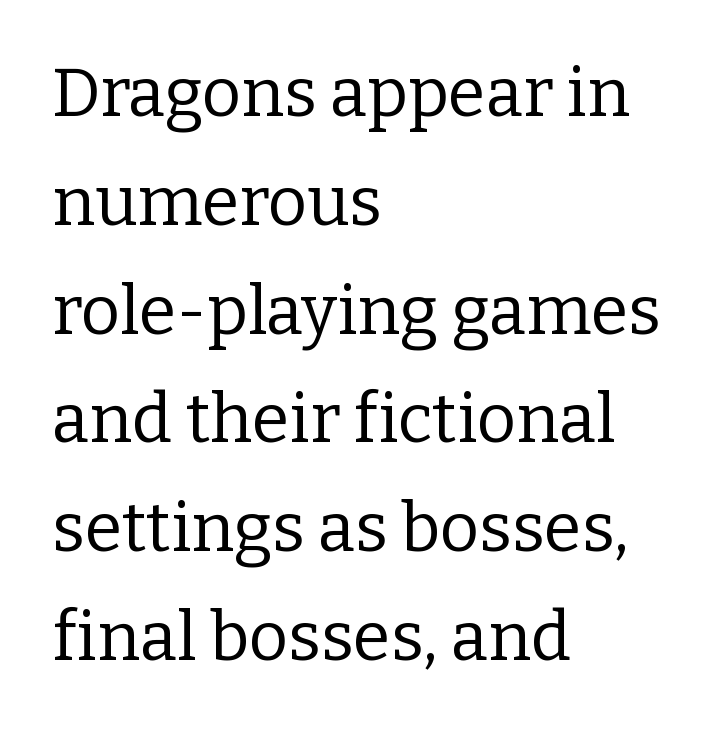
{"serif": "yes", "italic": "no", "bold": "no", "weight": "regular", "width": "normal", "stroke_contrast": "low", "x_height": "medium", "monospaced": "no", "underline": "no", "align": "left", "line_spacing": "normal", "line_spacing_ratio": 1.6, "letter_spacing": "normal", "letter_spacing_em": 0.0, "glyph_px": 68}
